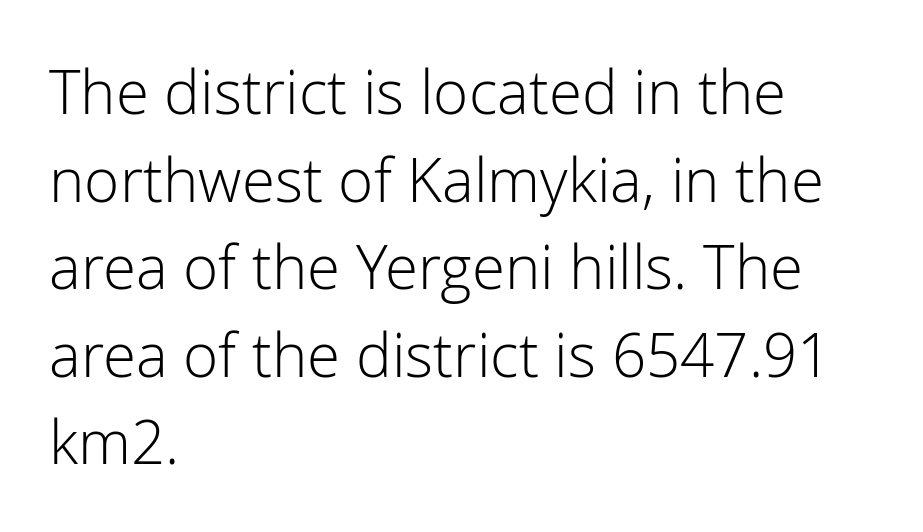
Q: Is the text bold? A: No.
Q: Is the text italic (slanted)? A: No, it is upright.
Q: Is the typeface a serif or a sans-serif typeface? A: Sans-serif.
Q: Is the text underlined? A: No.
Q: How is the paragraph aligned? A: Left-aligned.
Q: Is the spacing between letters normal or unusually wide? A: Normal.
Q: Is the spacing between lines tight, normal or loose? A: Normal.
Q: Width (condensed, normal, or wide)? A: Normal.
Q: Stroke contrast? A: Low.
Q: x-height? A: Medium.
Q: Monospaced? A: No.
